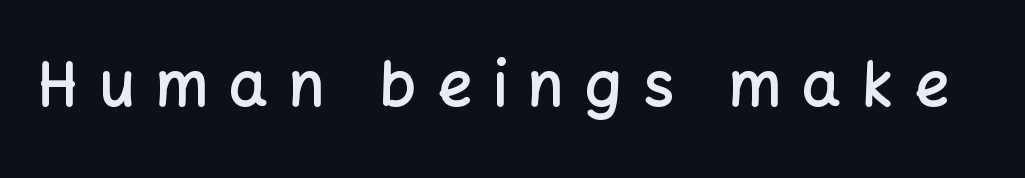
{"serif": "no", "italic": "no", "bold": "semi", "weight": "semibold", "width": "normal", "stroke_contrast": "low", "x_height": "medium", "monospaced": "no", "underline": "no", "letter_spacing": "wide", "letter_spacing_em": 0.34, "glyph_px": 61}
